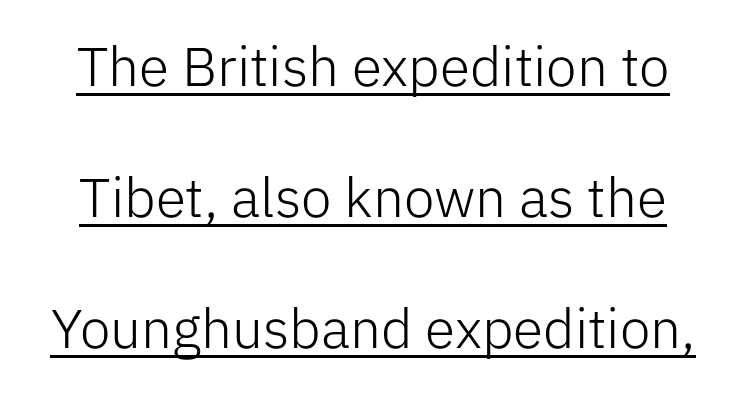
The image shows 55 px light sans-serif type, upright; set loose line spacing (2.38x), normal letter spacing, underlined; low stroke contrast and a medium x-height.
